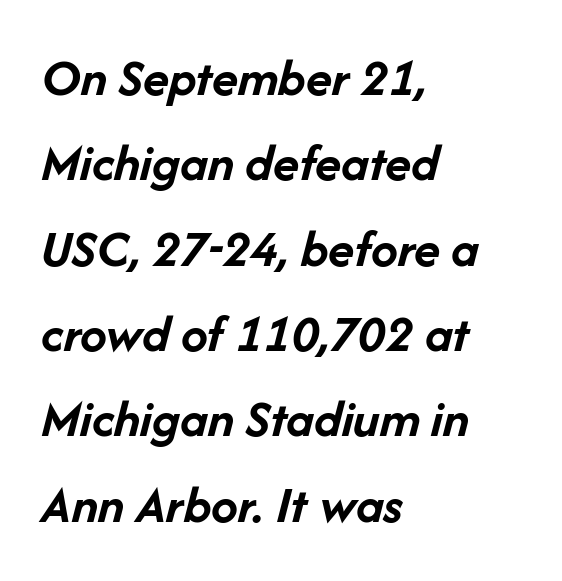
Q: Is the text bold? A: Yes.
Q: Is the text italic (slanted)? A: Yes, it leans right by about 14 degrees.
Q: Is the text underlined? A: No.
Q: How is the paragraph aligned? A: Left-aligned.
Q: Is the spacing between letters normal or unusually wide? A: Normal.
Q: Is the spacing between lines tight, normal or loose? A: Normal.
Q: Width (condensed, normal, or wide)? A: Normal.
Q: Stroke contrast? A: Low.
Q: x-height? A: Medium.
Q: Monospaced? A: No.
